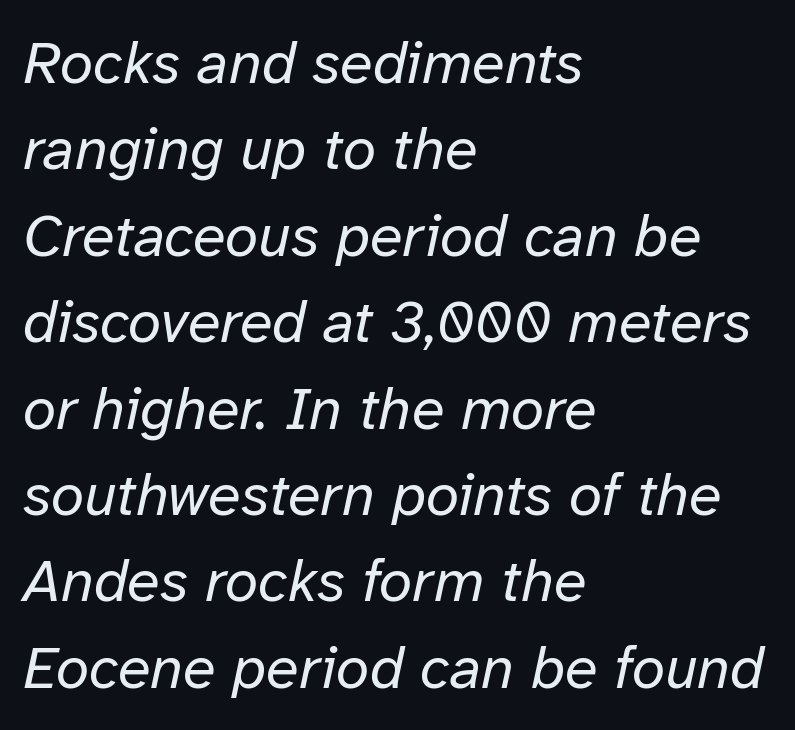
Q: Is the text bold? A: No.
Q: Is the text italic (slanted)? A: Yes, it leans right by about 12 degrees.
Q: Is the text underlined? A: No.
Q: How is the paragraph aligned? A: Left-aligned.
Q: Is the spacing between letters normal or unusually wide? A: Normal.
Q: Is the spacing between lines tight, normal or loose? A: Normal.
Q: Width (condensed, normal, or wide)? A: Normal.
Q: Stroke contrast? A: Low.
Q: x-height? A: Medium.
Q: Monospaced? A: No.
